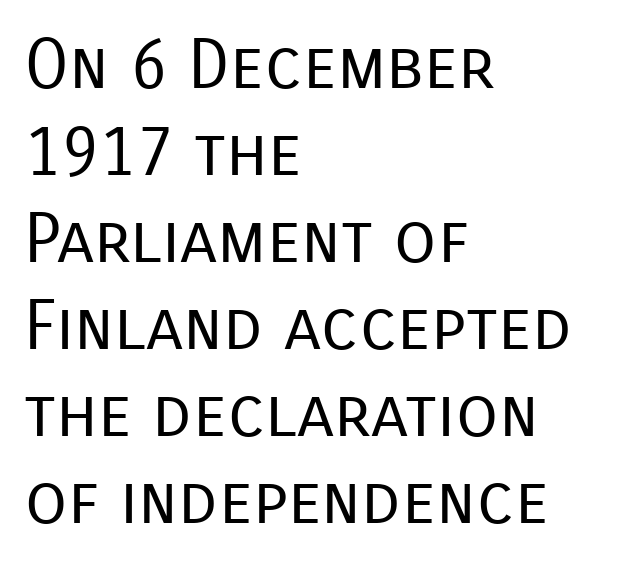
The image shows 69 px regular-weight sans-serif type, upright; set left-aligned, normal line spacing (1.26x), normal letter spacing, not underlined; low stroke contrast and a medium x-height.
